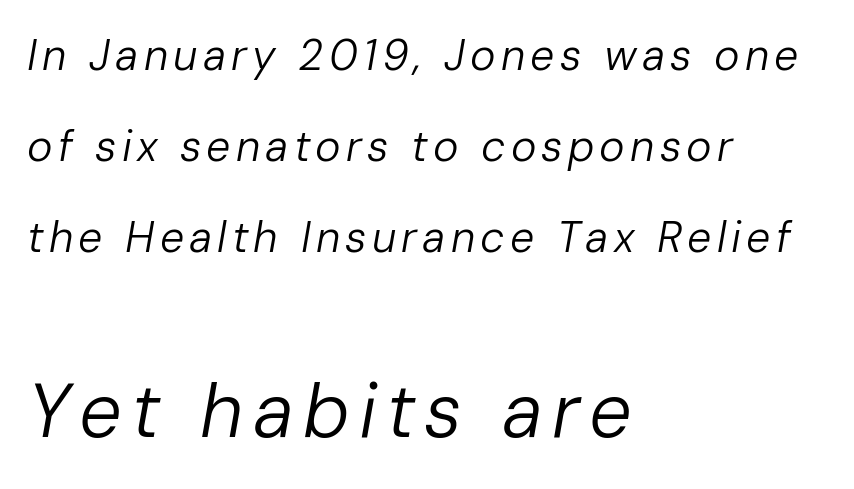
Weight class: somewhere from thin through regular. Compared with ordinary roman type, these characters are visibly tilted. The lines in this sample share a left origin and differ only in where they stop. In terms of leading, this rendering errs on the spacious side. The letters advance in unequal steps, a hallmark of proportional type. Is the lower block the larger one? Yes — the lower block carries the bigger type.
